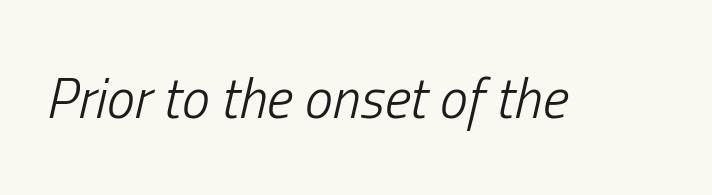
The letters advance in unequal steps, a hallmark of proportional type. Beneath every word, the page is bare. Characters are canted at an angle relative to the baseline's perpendicular. Stroke mass is kept to a normal reading level or below. Look at the tracking — it's just the regular setting, nothing added.
